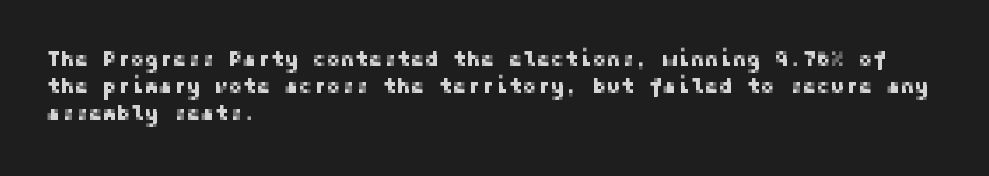
The image shows 21 px text type, upright; set left-aligned, normal line spacing (1.28x), normal letter spacing, not underlined.
